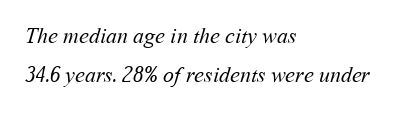
The image shows 22 px text type; set left-aligned, line spacing 1.77x, normal letter spacing, not underlined.
